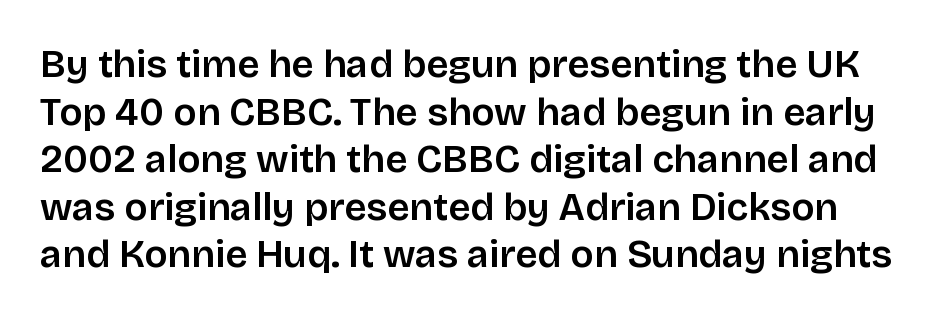
The image shows 39 px semibold sans-serif type, upright; set line spacing 1.22x, normal letter spacing, not underlined; low stroke contrast and a large x-height.
